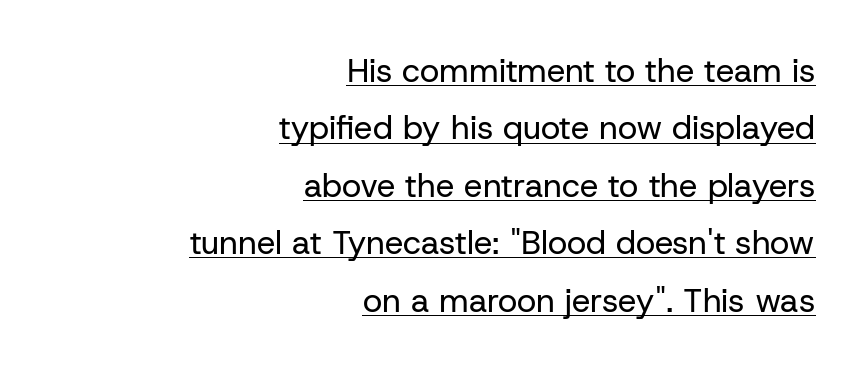
The image shows 33 px regular-weight sans-serif type, upright; set right-aligned, line spacing 1.74x, normal letter spacing, underlined; low stroke contrast and a medium x-height.
